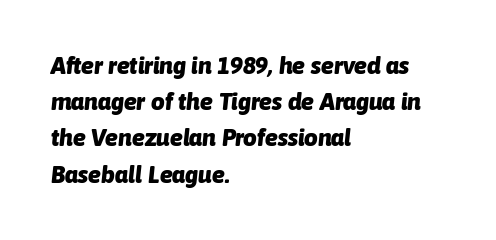
The image shows 24 px bold type, italic (leaning right); set left-aligned, normal line spacing (1.51x), normal letter spacing, not underlined.
